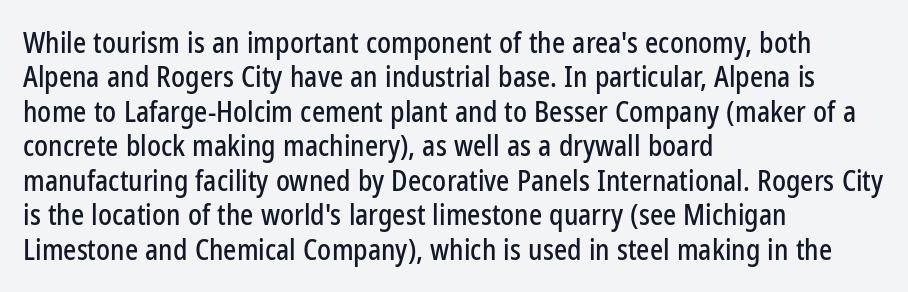
The image shows 28 px condensed sans-serif type, upright; set left-aligned, line spacing 1.23x, normal letter spacing, not underlined; low stroke contrast and a medium x-height.
